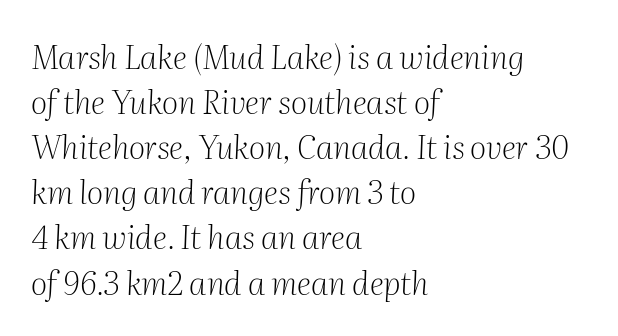
You could call the tracking neutral — neither tight nor loose. Stems here are at most as thick as an everyday book face. These lines are rendered in a variable-pitch font. A typesetter would call this leading conventional body-copy spacing. Regarding serifs, this sample has them. Visually the block forms a straight wall on the left and a jagged coastline on the right.
